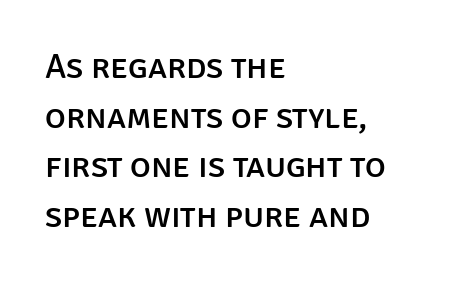
{"serif": "no", "italic": "no", "width": "normal", "stroke_contrast": "low", "x_height": "large", "monospaced": "no", "underline": "no", "align": "left", "line_spacing": "normal", "line_spacing_ratio": 1.42, "letter_spacing": "normal", "letter_spacing_em": 0.0, "glyph_px": 35}
